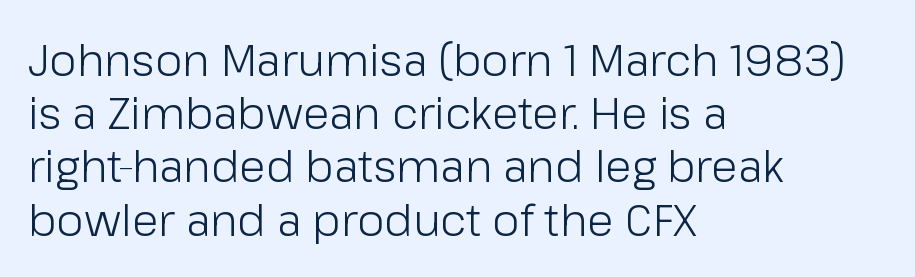
The image shows 44 px light sans-serif type, upright; set left-aligned, line spacing 1.21x, normal letter spacing, not underlined; low stroke contrast and a medium x-height.
